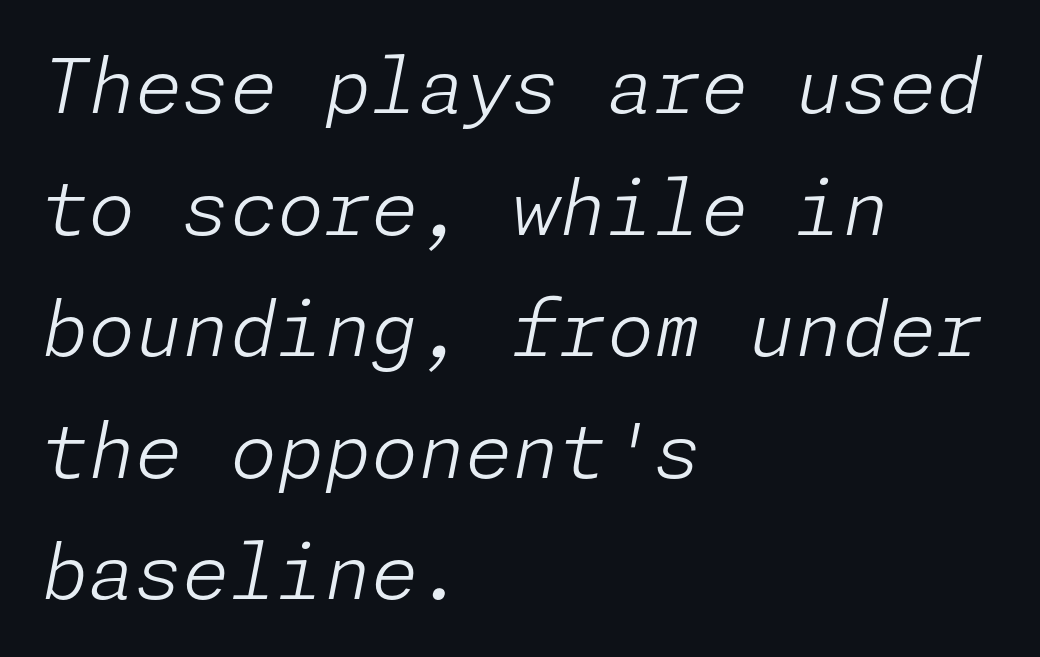
Q: Is the text bold? A: No.
Q: Is the text italic (slanted)? A: Yes, it leans right by about 11 degrees.
Q: Is the text underlined? A: No.
Q: How is the paragraph aligned? A: Left-aligned.
Q: Is the spacing between letters normal or unusually wide? A: Normal.
Q: Is the spacing between lines tight, normal or loose? A: Normal.
Q: Width (condensed, normal, or wide)? A: Normal.
Q: Stroke contrast? A: Low.
Q: x-height? A: Medium.
